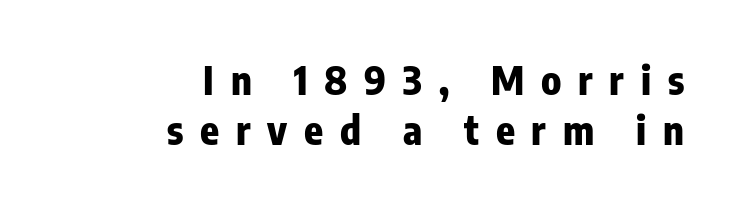
Q: Is the text bold? A: Yes.
Q: Is the text italic (slanted)? A: No, it is upright.
Q: Is the typeface a serif or a sans-serif typeface? A: Sans-serif.
Q: Is the text underlined? A: No.
Q: How is the paragraph aligned? A: Right-aligned.
Q: Is the spacing between letters normal or unusually wide? A: Unusually wide.
Q: Is the spacing between lines tight, normal or loose? A: Normal.
Q: Width (condensed, normal, or wide)? A: Condensed.
Q: Stroke contrast? A: Low.
Q: x-height? A: Medium.
Q: Monospaced? A: No.
